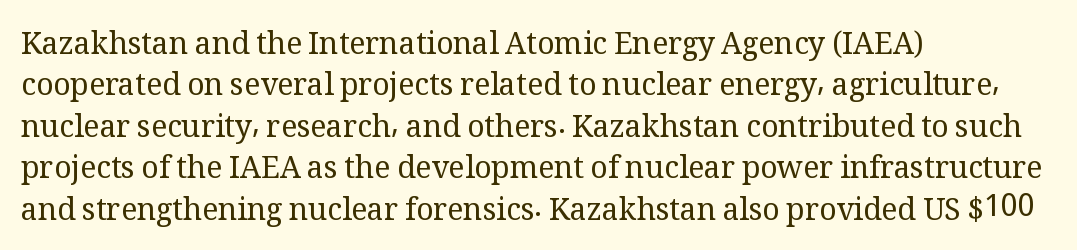
Q: Is the text bold? A: No.
Q: Is the text italic (slanted)? A: No, it is upright.
Q: Is the typeface a serif or a sans-serif typeface? A: Serif.
Q: Is the text underlined? A: No.
Q: How is the paragraph aligned? A: Left-aligned.
Q: Is the spacing between letters normal or unusually wide? A: Normal.
Q: Is the spacing between lines tight, normal or loose? A: Normal.
Q: Width (condensed, normal, or wide)? A: Normal.
Q: Stroke contrast? A: Medium.
Q: x-height? A: Medium.
Q: Monospaced? A: No.
